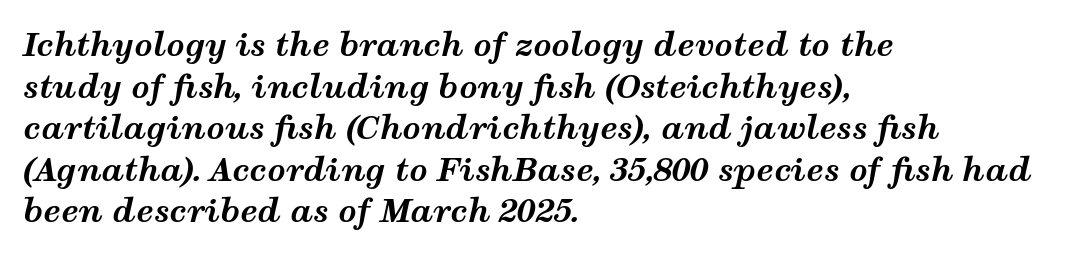
The image shows 32 px bold, wide type, italic (leaning right); set left-aligned, normal line spacing (1.3x), normal letter spacing, not underlined; medium stroke contrast and a medium x-height.
